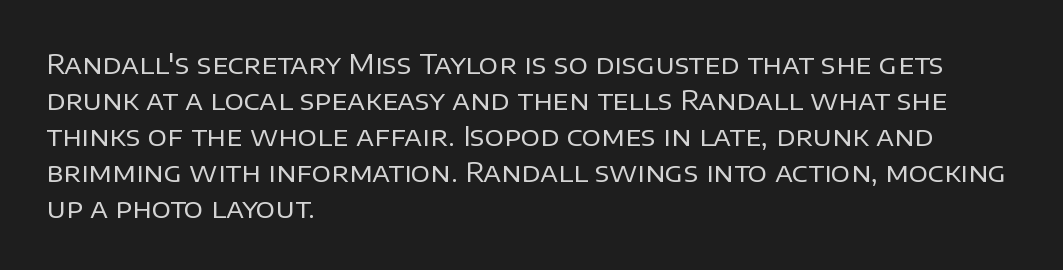
{"italic": "no", "bold": "no", "underline": "no", "align": "left", "line_spacing": "normal", "line_spacing_ratio": 1.33, "letter_spacing": "normal", "letter_spacing_em": 0.0, "glyph_px": 27}
